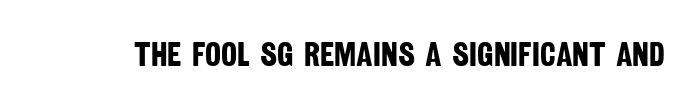
Heft: maximum for text — a bold. The passage shown is typed in a proportional face where columns would drift. The characters display no serif detailing; their extremities are plain. Letters rest on an invisible, unmarked baseline. Glyph-to-glyph distance matches everyday printed text.
